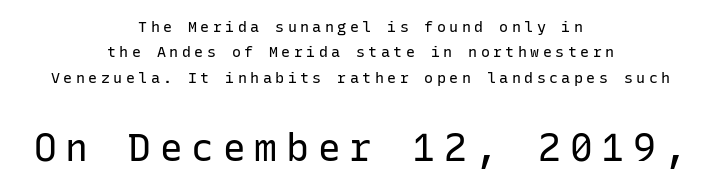
The image shows 38 px regular-weight sans-serif type, upright, monospaced; set centered, normal line spacing (1.7x), unusually wide letter spacing (+0.23 em), not underlined; the second (bottom) block is 2.53x larger; low stroke contrast and a medium x-height.
